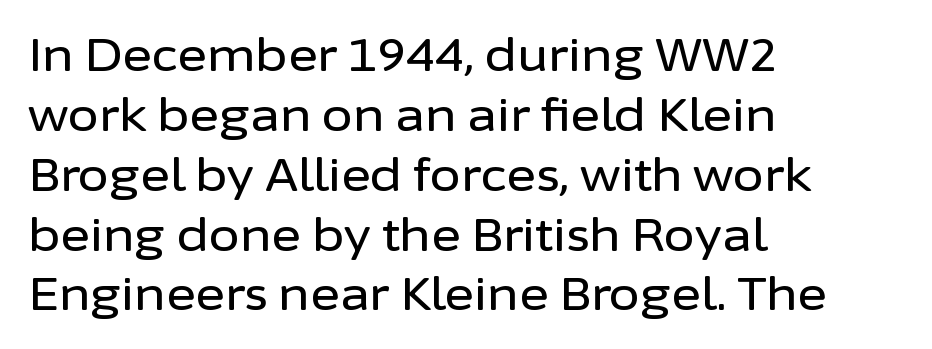
Q: Is the text italic (slanted)? A: No, it is upright.
Q: Is the typeface a serif or a sans-serif typeface? A: Sans-serif.
Q: Is the text underlined? A: No.
Q: How is the paragraph aligned? A: Left-aligned.
Q: Is the spacing between letters normal or unusually wide? A: Normal.
Q: Is the spacing between lines tight, normal or loose? A: Normal.
Q: Width (condensed, normal, or wide)? A: Normal.
Q: Stroke contrast? A: Low.
Q: x-height? A: Medium.
Q: Monospaced? A: No.
